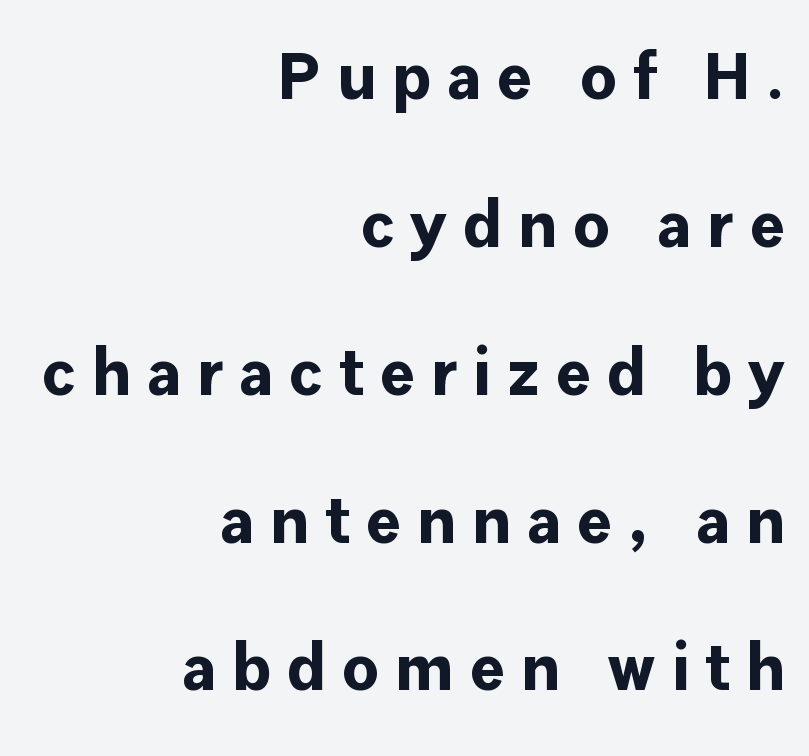
{"serif": "no", "italic": "no", "bold": "yes", "weight": "bold", "width": "normal", "stroke_contrast": "low", "x_height": "medium", "monospaced": "no", "underline": "no", "align": "right", "line_spacing": "loose", "line_spacing_ratio": 2.24, "letter_spacing": "wide", "letter_spacing_em": 0.24, "glyph_px": 66}
